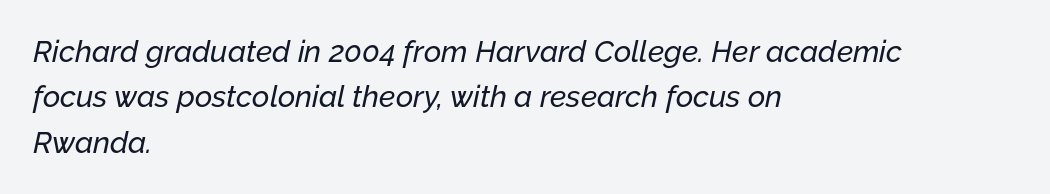
The image shows 30 px text type, italic (leaning right); set left-aligned, normal line spacing (1.51x), normal letter spacing, not underlined; low stroke contrast and a medium x-height.
